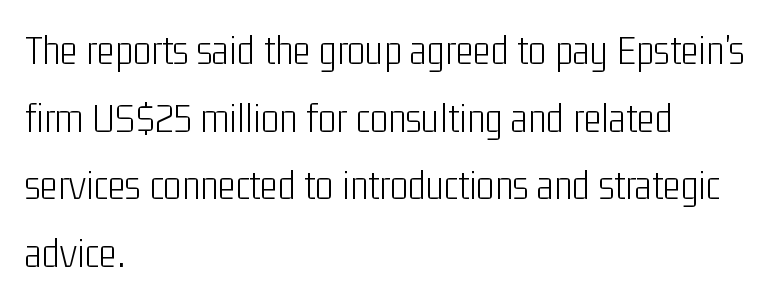
The image shows 43 px light, condensed sans-serif type, upright; set left-aligned, normal line spacing (1.57x), normal letter spacing, not underlined; low stroke contrast and a medium x-height.
